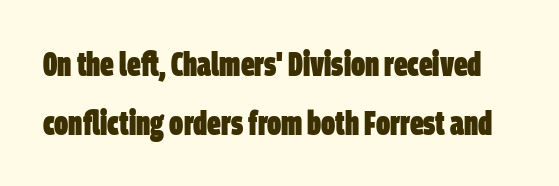
{"serif": "no", "bold": "yes", "weight": "heavy", "width": "condensed", "stroke_contrast": "low", "x_height": "large", "monospaced": "no", "underline": "no", "line_spacing_ratio": 1.73, "letter_spacing": "normal", "letter_spacing_em": 0.0, "glyph_px": 34}
